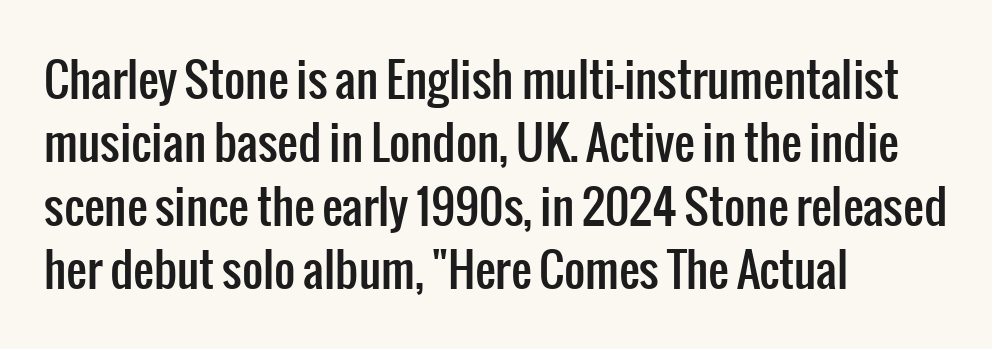
The image shows 46 px condensed sans-serif type, upright; set left-aligned, normal line spacing (1.38x), normal letter spacing, not underlined; low stroke contrast and a medium x-height.
